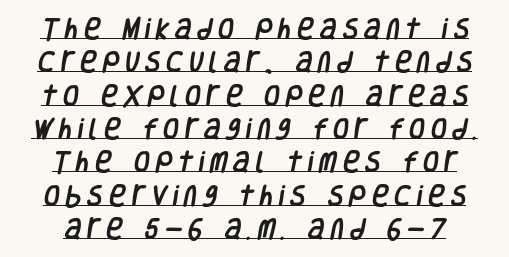
{"underline": "yes", "align": "center", "line_spacing": "normal", "line_spacing_ratio": 1.45, "letter_spacing": "wide", "letter_spacing_em": 0.25, "glyph_px": 23}
